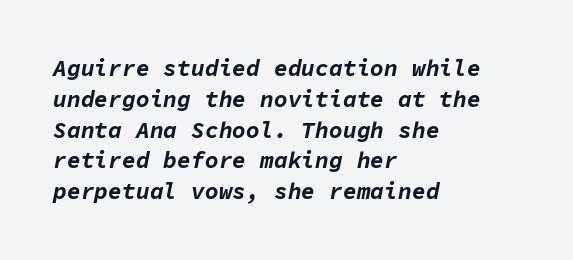
Honestly, the letter spacing is just normal — you wouldn't notice it. This sample keeps an unexceptional amount of space between lines. The space beneath each line is pristine and unruled. In CSS terms this would be text-align: left. Bold? Absolutely — the strokes are thick and heavy.
